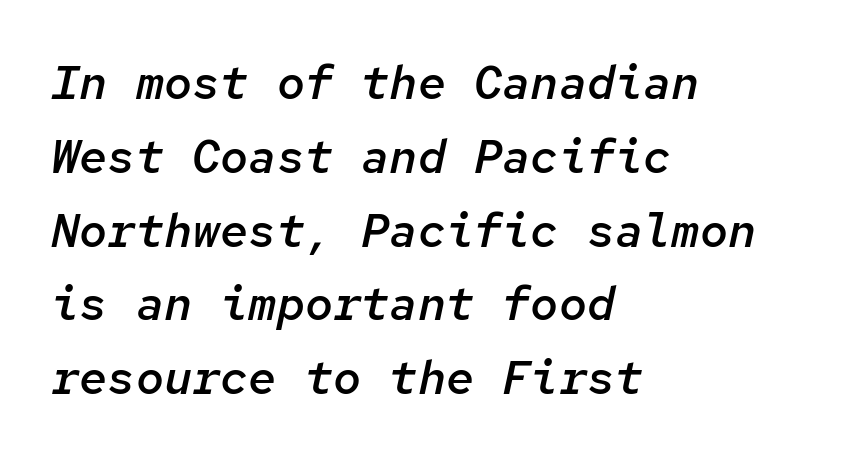
The image shows 47 px semibold type, italic (leaning right), monospaced; set left-aligned, normal line spacing (1.57x), normal letter spacing, not underlined; low stroke contrast and a medium x-height.
